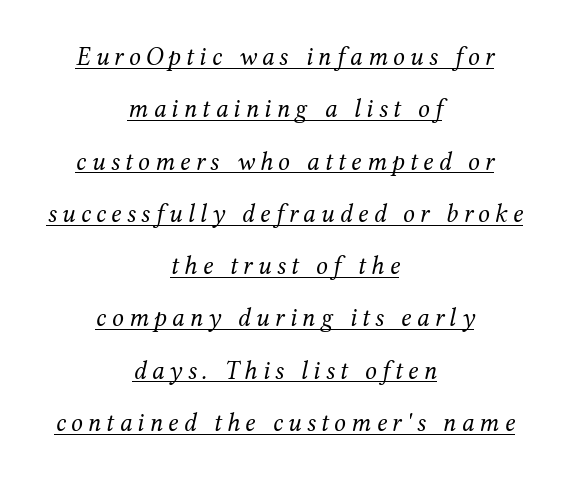
Q: Is the text bold? A: No.
Q: Is the text italic (slanted)? A: Yes, it leans right by about 12 degrees.
Q: Is the text underlined? A: Yes.
Q: How is the paragraph aligned? A: Centered.
Q: Is the spacing between letters normal or unusually wide? A: Unusually wide.
Q: Is the spacing between lines tight, normal or loose? A: Loose.
